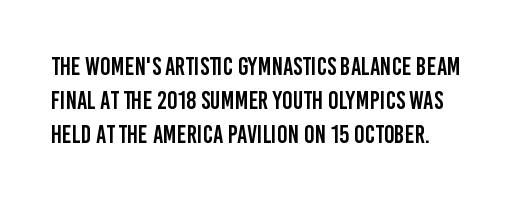
The image shows 25 px text type, upright; set normal line spacing (1.37x), normal letter spacing, not underlined.
